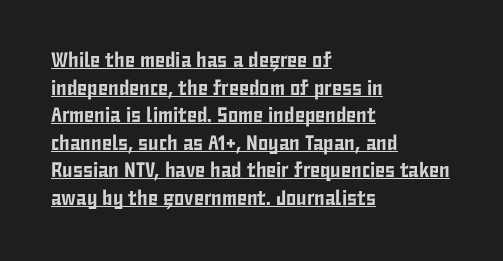
{"italic": "no", "underline": "yes", "align": "left", "line_spacing": "normal", "line_spacing_ratio": 1.31, "letter_spacing": "normal", "letter_spacing_em": 0.0, "glyph_px": 21}
